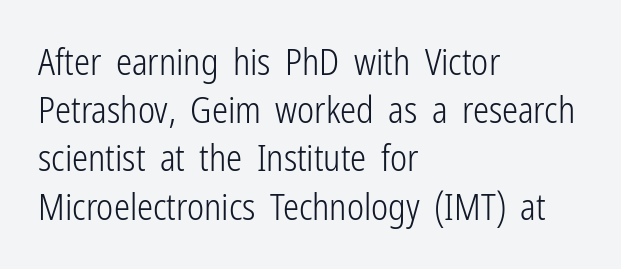
In terms of letterform style, serifs are entirely absent. Looks like regular typesetting: each glyph gets only the width it needs. Characters remain perfectly vertical along every line. Evenly set lines give the paragraph a standard silhouette.
